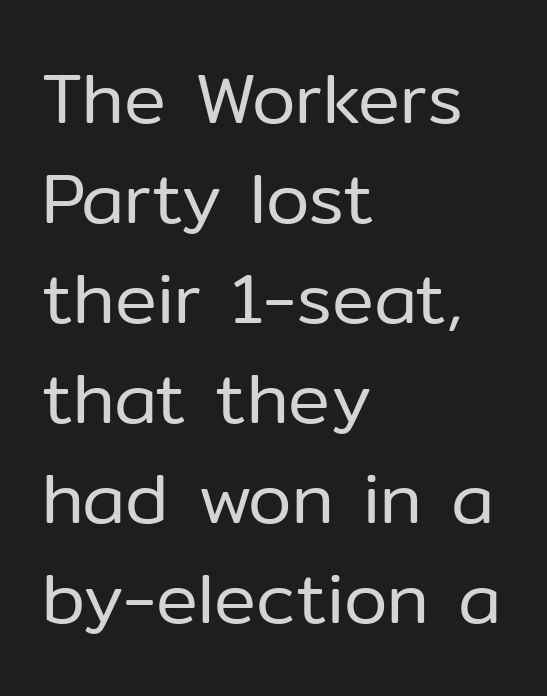
{"serif": "no", "italic": "no", "bold": "no", "weight": "regular", "width": "normal", "stroke_contrast": "low", "x_height": "medium", "monospaced": "no", "underline": "no", "align": "left", "line_spacing": "normal", "line_spacing_ratio": 1.43, "letter_spacing": "normal", "letter_spacing_em": 0.0, "glyph_px": 70}
